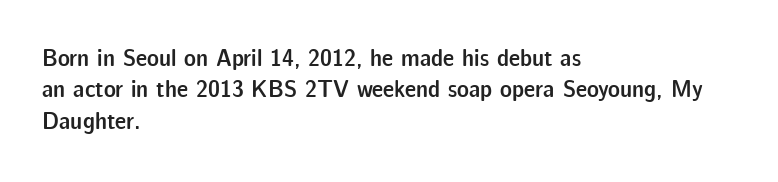
Q: Is the text bold? A: Semi-bold.
Q: Is the text italic (slanted)? A: No, it is upright.
Q: Is the text underlined? A: No.
Q: How is the paragraph aligned? A: Left-aligned.
Q: Is the spacing between letters normal or unusually wide? A: Normal.
Q: Is the spacing between lines tight, normal or loose? A: Normal.
